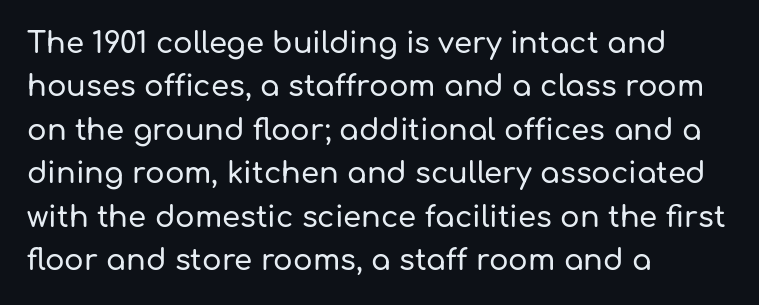
Q: Is the text italic (slanted)? A: No, it is upright.
Q: Is the typeface a serif or a sans-serif typeface? A: Sans-serif.
Q: Is the text underlined? A: No.
Q: How is the paragraph aligned? A: Left-aligned.
Q: Is the spacing between letters normal or unusually wide? A: Normal.
Q: Is the spacing between lines tight, normal or loose? A: Normal.
Q: Width (condensed, normal, or wide)? A: Normal.
Q: Stroke contrast? A: Low.
Q: x-height? A: Medium.
Q: Monospaced? A: No.
